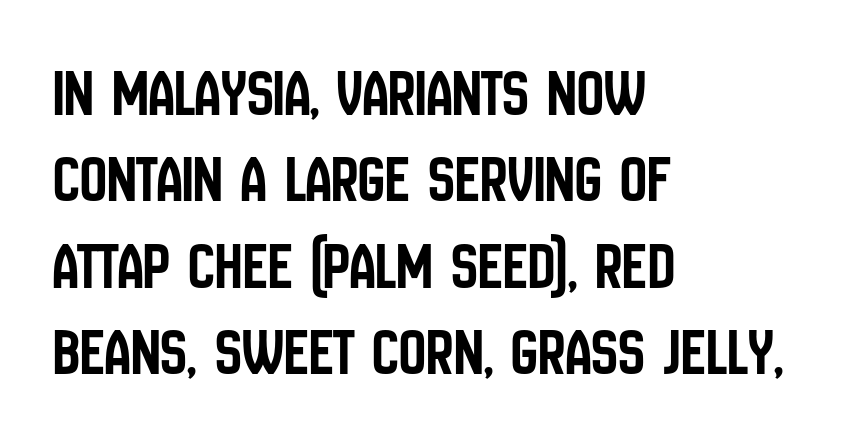
Letters rest on an invisible, unmarked baseline. A typesetter would call this proportional, since set widths differ per character. Line beginnings align vertically; line endings do not. Note: no serifs on the glyphs. Does the leading feel generous? No, just average.
